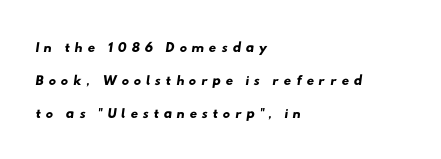
The image shows 21 px text type; set left-aligned, normal line spacing (1.58x), unusually wide letter spacing (+0.21 em), not underlined.
